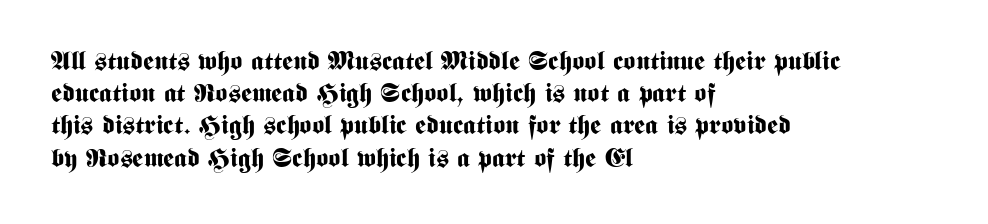
Descenders hang freely into open space. Rendered with straight, roman letterforms. The strokes are fattened all the way to bold. This rendering uses left alignment, leaving the right contour irregular.
